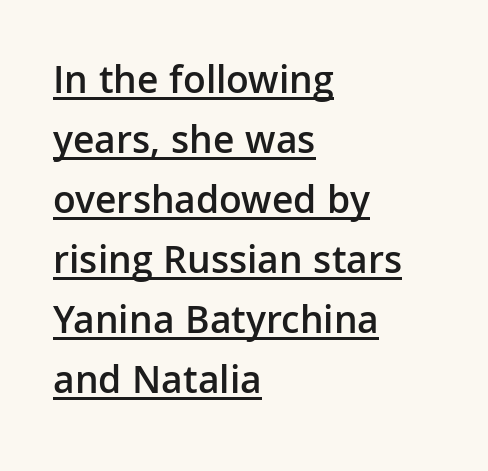
Q: Is the text bold? A: Semi-bold.
Q: Is the text italic (slanted)? A: No, it is upright.
Q: Is the typeface a serif or a sans-serif typeface? A: Sans-serif.
Q: Is the text underlined? A: Yes.
Q: How is the paragraph aligned? A: Left-aligned.
Q: Is the spacing between letters normal or unusually wide? A: Normal.
Q: Is the spacing between lines tight, normal or loose? A: Normal.
Q: Width (condensed, normal, or wide)? A: Normal.
Q: Stroke contrast? A: Low.
Q: x-height? A: Medium.
Q: Monospaced? A: No.
